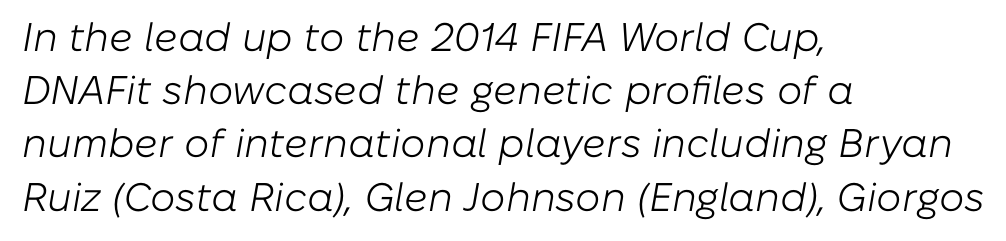
Standard letterfit; no display-style spreading of the glyphs. This rendering uses left alignment, leaving the right contour irregular. Do the characters align in a grid? No, the font is proportional. Does the lettering tilt? It does — this is italic. Type without underlining. Stroke mass is kept to a normal reading level or below.
